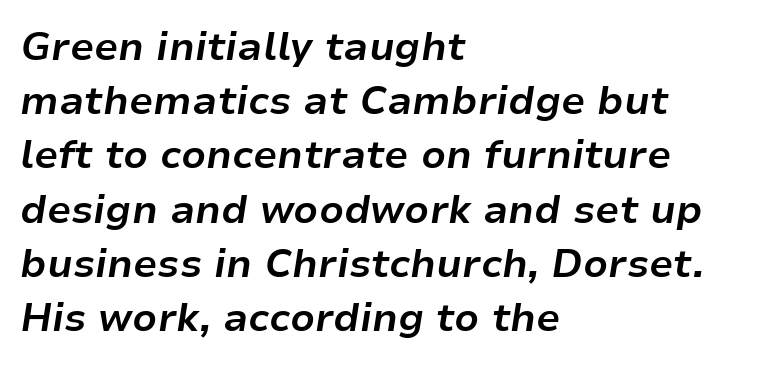
The image shows 39 px bold type, italic (leaning right); set left-aligned, normal line spacing (1.39x), normal letter spacing, not underlined; low stroke contrast and a medium x-height.
